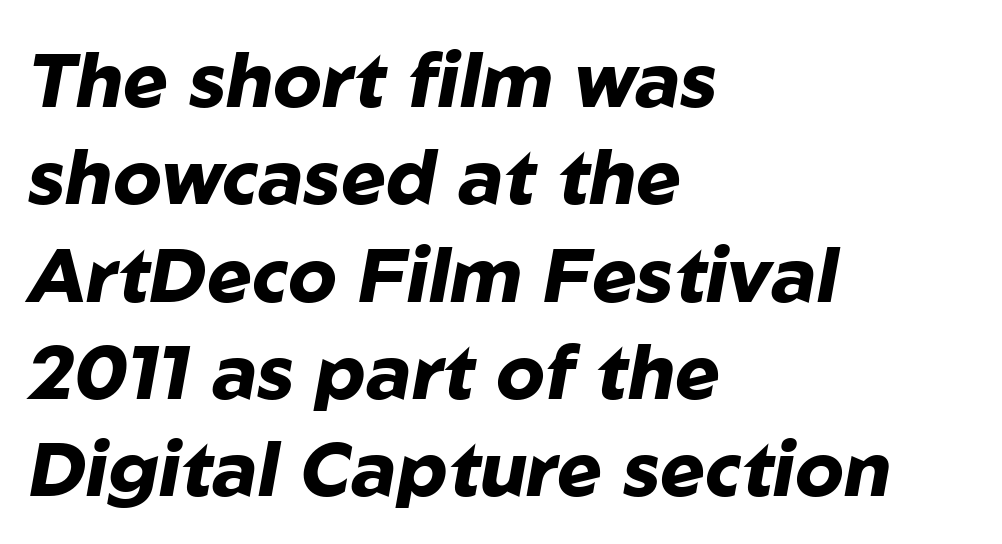
The image shows 76 px heavy type, italic (leaning right); set left-aligned, normal line spacing (1.28x), normal letter spacing, not underlined; low stroke contrast and a medium x-height.
